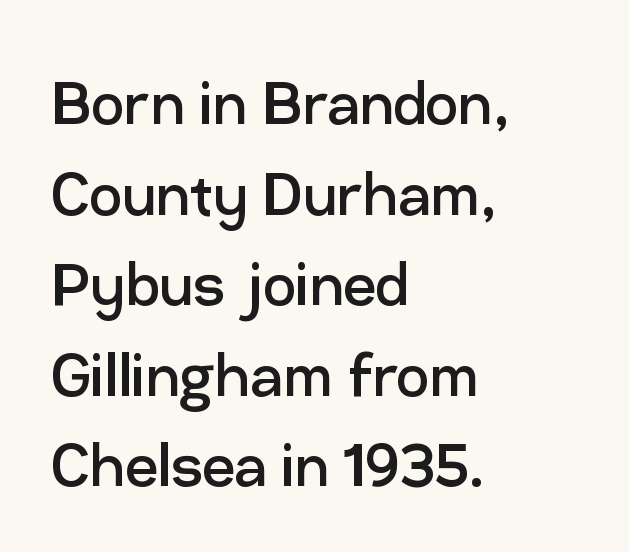
Q: Is the text bold? A: No.
Q: Is the text italic (slanted)? A: No, it is upright.
Q: Is the typeface a serif or a sans-serif typeface? A: Sans-serif.
Q: Is the text underlined? A: No.
Q: How is the paragraph aligned? A: Left-aligned.
Q: Is the spacing between letters normal or unusually wide? A: Normal.
Q: Width (condensed, normal, or wide)? A: Normal.
Q: Stroke contrast? A: Low.
Q: x-height? A: Medium.
Q: Monospaced? A: No.
